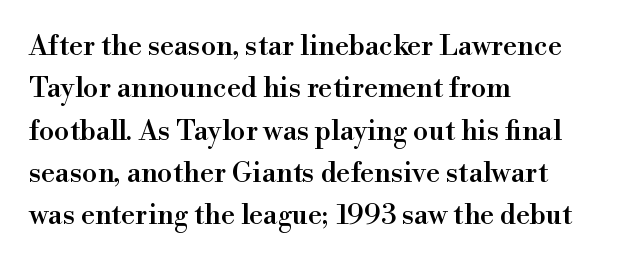
Q: Is the text italic (slanted)? A: No, it is upright.
Q: Is the typeface a serif or a sans-serif typeface? A: Serif.
Q: Is the text underlined? A: No.
Q: How is the paragraph aligned? A: Left-aligned.
Q: Is the spacing between letters normal or unusually wide? A: Normal.
Q: Is the spacing between lines tight, normal or loose? A: Normal.
Q: Width (condensed, normal, or wide)? A: Normal.
Q: x-height? A: Small.
Q: Monospaced? A: No.
